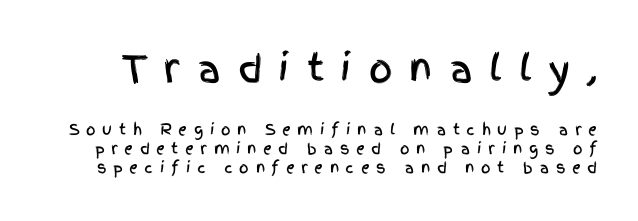
Q: Is the text italic (slanted)? A: No, it is upright.
Q: Is the typeface a serif or a sans-serif typeface? A: Sans-serif.
Q: Is the text underlined? A: No.
Q: Is the spacing between letters normal or unusually wide? A: Unusually wide.
Q: Is the spacing between lines tight, normal or loose? A: Normal.
Q: Which block of text is set in a larger size, the first (top) or the second (bottom)? A: The first (top) one.
Q: Width (condensed, normal, or wide)? A: Condensed.
Q: x-height? A: Large.
Q: Monospaced? A: No.
